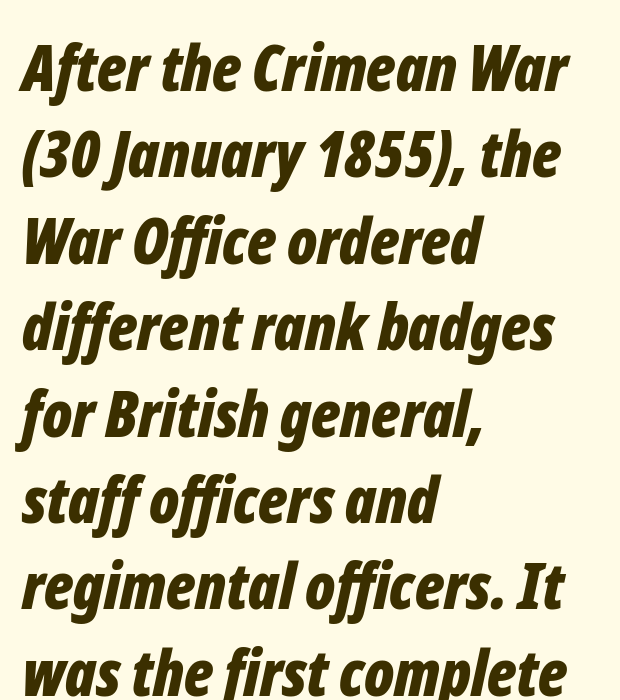
The image shows 64 px bold, condensed type, italic (leaning right); set left-aligned, normal line spacing (1.35x), normal letter spacing, not underlined; low stroke contrast and a medium x-height.
